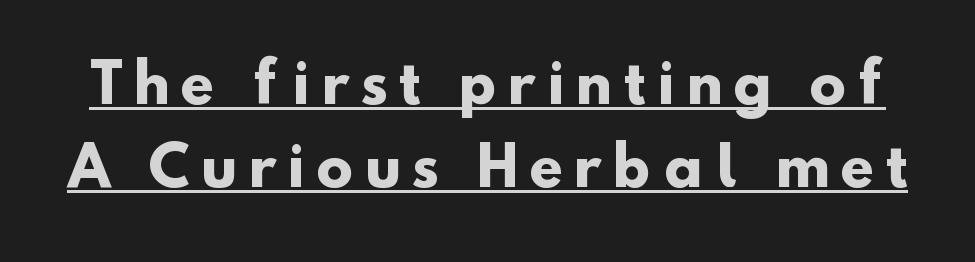
Q: Is the text bold? A: Yes.
Q: Is the typeface a serif or a sans-serif typeface? A: Sans-serif.
Q: Is the text underlined? A: Yes.
Q: Is the spacing between letters normal or unusually wide? A: Unusually wide.
Q: Is the spacing between lines tight, normal or loose? A: Normal.
Q: Width (condensed, normal, or wide)? A: Normal.
Q: Stroke contrast? A: Low.
Q: x-height? A: Small.
Q: Monospaced? A: No.
